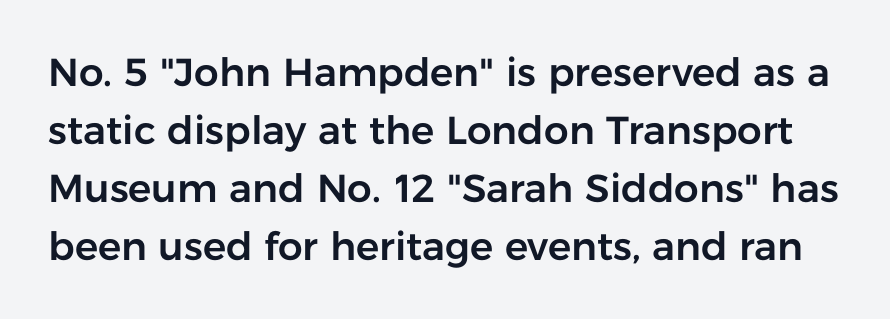
{"serif": "no", "italic": "no", "width": "normal", "stroke_contrast": "low", "x_height": "medium", "monospaced": "no", "underline": "no", "line_spacing": "normal", "line_spacing_ratio": 1.49, "letter_spacing": "normal", "letter_spacing_em": 0.0, "glyph_px": 39}
